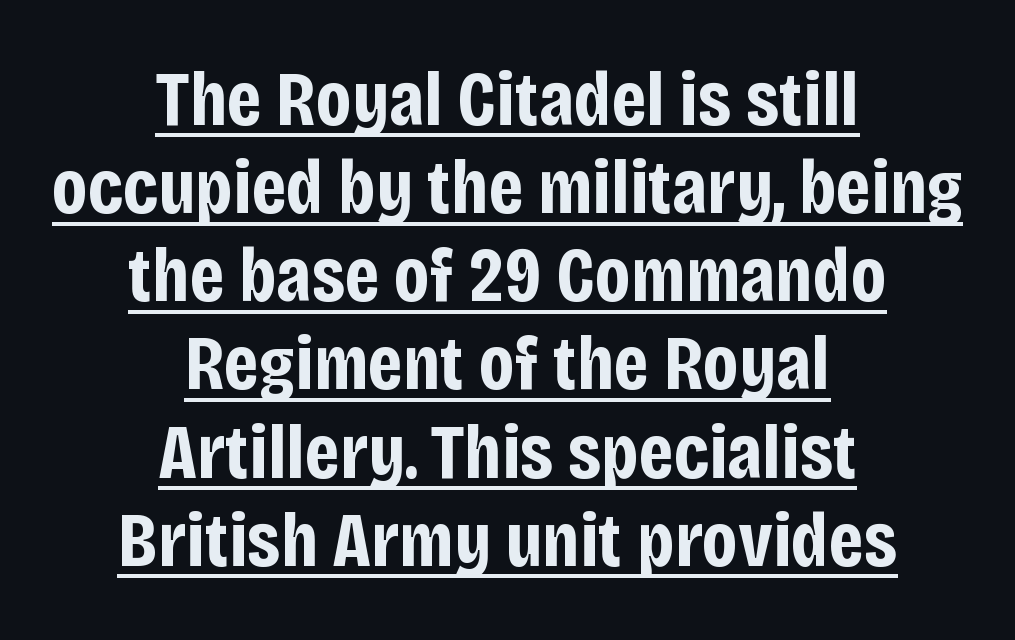
Unlike a traditional serif, this face leaves its strokes unadorned. This sample trades vertical openness for compactness between lines. Does the lettering tilt? It doesn't — this is upright. The face used here is proportionally spaced, like ordinary book or web type. These lines stack symmetrically, like a column narrowing and widening about its center.
